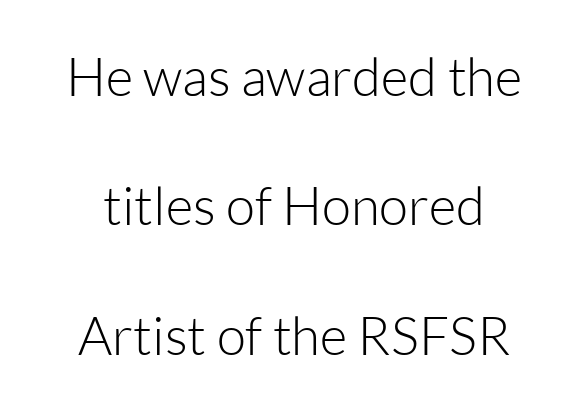
The horizontal fit of the characters is conventional and even. Weight: regular or lighter. Rows of type keep a wide berth in the vertical direction. This is roman type, the default non-slanted kind. The passage shown is not underscored anywhere.
